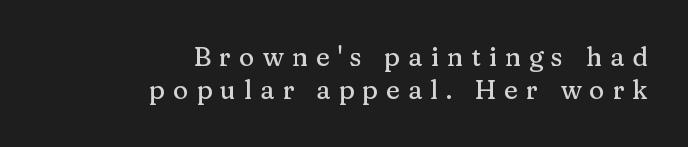
The image shows 26 px text type, upright; set right-aligned, normal line spacing (1.28x), unusually wide letter spacing (+0.31 em), not underlined.
